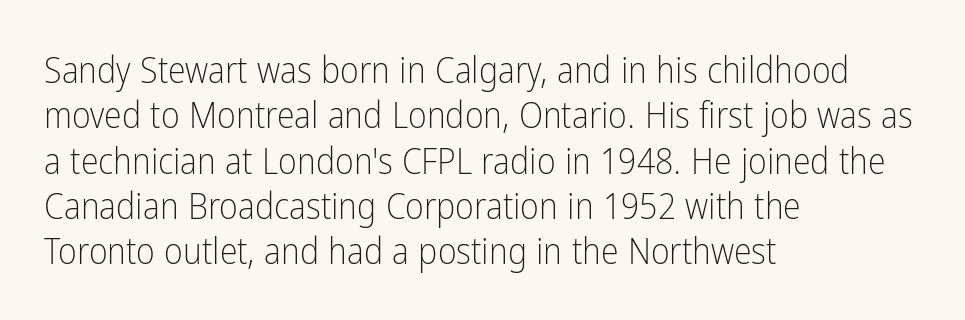
Q: Is the text bold? A: No.
Q: Is the text italic (slanted)? A: No, it is upright.
Q: Is the typeface a serif or a sans-serif typeface? A: Sans-serif.
Q: Is the text underlined? A: No.
Q: How is the paragraph aligned? A: Left-aligned.
Q: Is the spacing between letters normal or unusually wide? A: Normal.
Q: Is the spacing between lines tight, normal or loose? A: Normal.
Q: Width (condensed, normal, or wide)? A: Condensed.
Q: Stroke contrast? A: Low.
Q: x-height? A: Medium.
Q: Monospaced? A: No.
